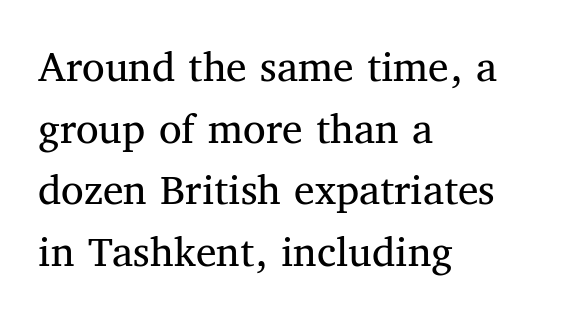
{"serif": "yes", "italic": "no", "bold": "no", "weight": "regular", "width": "normal", "stroke_contrast": "medium", "x_height": "medium", "monospaced": "no", "underline": "no", "align": "left", "line_spacing": "normal", "line_spacing_ratio": 1.34, "letter_spacing": "normal", "letter_spacing_em": 0.0, "glyph_px": 46}
